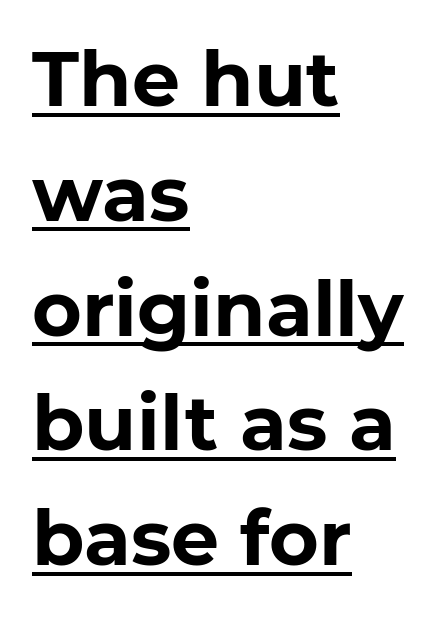
Q: Is the text bold? A: Yes.
Q: Is the typeface a serif or a sans-serif typeface? A: Sans-serif.
Q: Is the text underlined? A: Yes.
Q: How is the paragraph aligned? A: Left-aligned.
Q: Is the spacing between letters normal or unusually wide? A: Normal.
Q: Is the spacing between lines tight, normal or loose? A: Normal.
Q: Width (condensed, normal, or wide)? A: Normal.
Q: Stroke contrast? A: Low.
Q: x-height? A: Medium.
Q: Monospaced? A: No.
